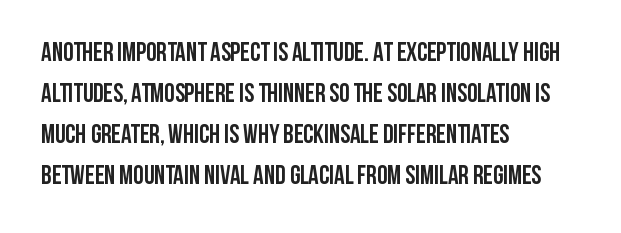
The image shows 26 px bold type, upright; set left-aligned, normal line spacing (1.58x), normal letter spacing, not underlined.
